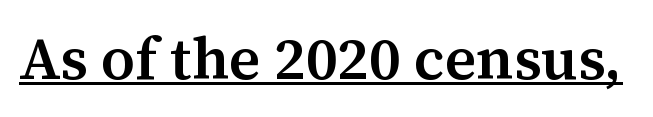
The image shows 59 px semibold serif type, upright; set normal letter spacing, underlined; medium stroke contrast and a medium x-height.
